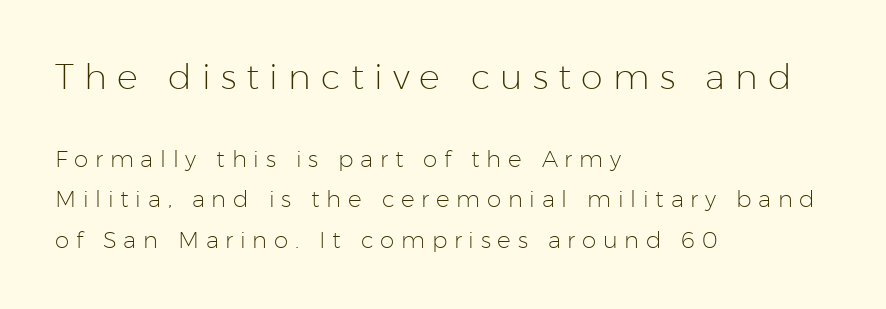
The image shows 35 px light sans-serif type, upright; set left-aligned, line spacing 1.75x, unusually wide letter spacing (+0.29 em), not underlined; the first (top) block is 1.52x larger; low stroke contrast and a medium x-height.
